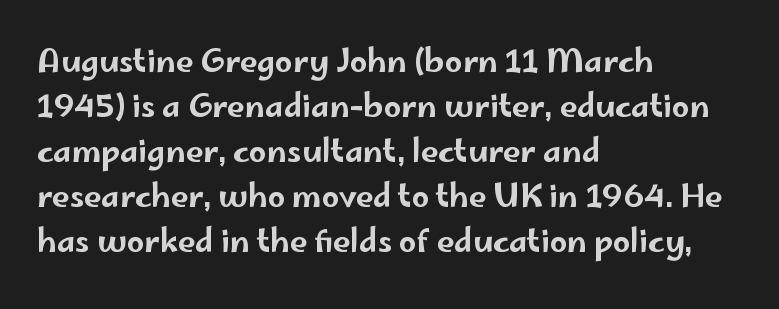
The image shows 31 px wide sans-serif type, upright; set left-aligned, normal line spacing (1.45x), normal letter spacing, not underlined; low stroke contrast and a small x-height.
